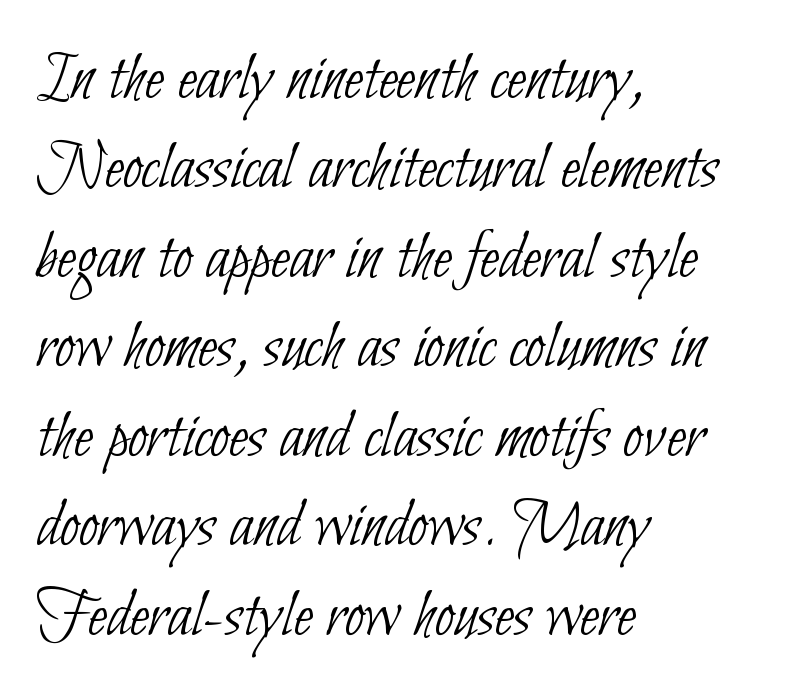
Q: Is the text bold? A: No.
Q: Is the typeface a serif or a sans-serif typeface? A: Sans-serif.
Q: Is the text underlined? A: No.
Q: How is the paragraph aligned? A: Left-aligned.
Q: Is the spacing between letters normal or unusually wide? A: Normal.
Q: Is the spacing between lines tight, normal or loose? A: Normal.
Q: Width (condensed, normal, or wide)? A: Condensed.
Q: Stroke contrast? A: Low.
Q: x-height? A: Small.
Q: Monospaced? A: No.
